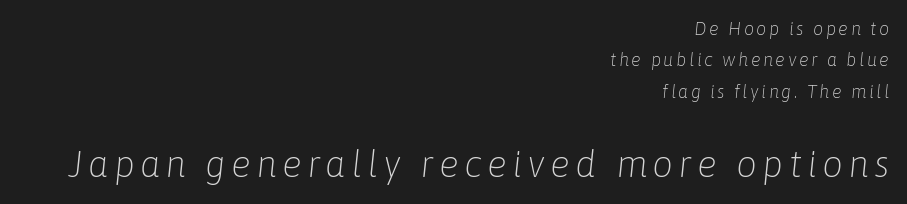
The strokes carry an ordinary text weight at most. Italic: yes, the glyphs are oblique. Horizontal alignment here is rightward, an uncommon choice for prose. Character widths vary here, with narrow letters taking less room than wide ones. A bare baseline throughout the passage. Block two is the big one; block one sits smaller above it.
